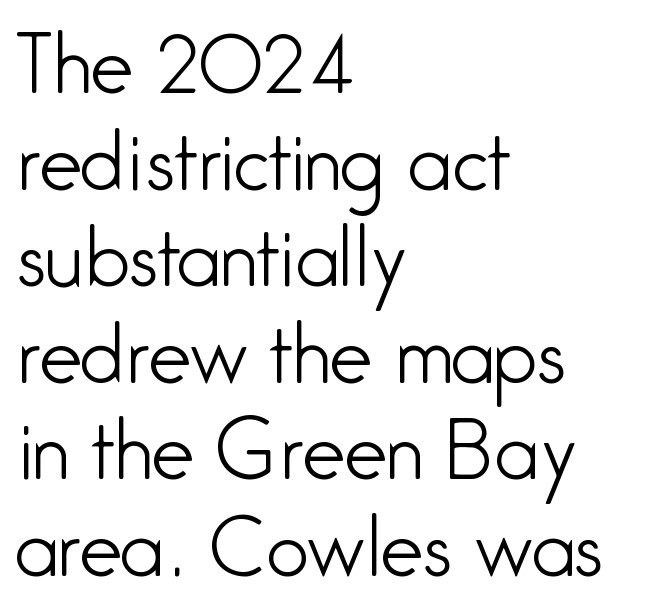
Q: Is the text bold? A: No.
Q: Is the text italic (slanted)? A: No, it is upright.
Q: Is the typeface a serif or a sans-serif typeface? A: Sans-serif.
Q: Is the text underlined? A: No.
Q: How is the paragraph aligned? A: Left-aligned.
Q: Is the spacing between letters normal or unusually wide? A: Normal.
Q: Is the spacing between lines tight, normal or loose? A: Normal.
Q: Width (condensed, normal, or wide)? A: Condensed.
Q: Stroke contrast? A: Low.
Q: x-height? A: Medium.
Q: Monospaced? A: No.
